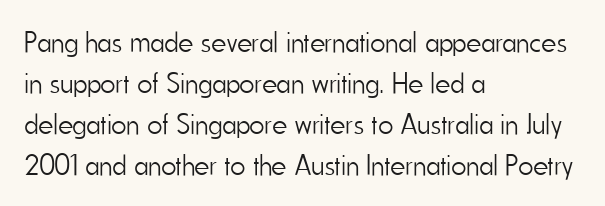
Q: Is the text bold? A: No.
Q: Is the text italic (slanted)? A: No, it is upright.
Q: Is the typeface a serif or a sans-serif typeface? A: Sans-serif.
Q: Is the text underlined? A: No.
Q: How is the paragraph aligned? A: Left-aligned.
Q: Is the spacing between letters normal or unusually wide? A: Normal.
Q: Is the spacing between lines tight, normal or loose? A: Normal.
Q: Width (condensed, normal, or wide)? A: Condensed.
Q: Stroke contrast? A: Low.
Q: x-height? A: Small.
Q: Monospaced? A: No.
